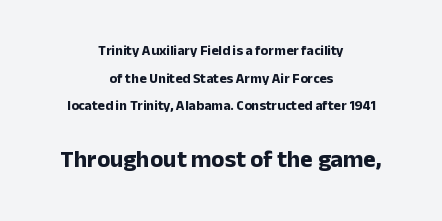
The image shows 24 px bold type, upright; set centered, loose line spacing (1.97x), normal letter spacing, not underlined; the second (bottom) block is 1.71x larger.
